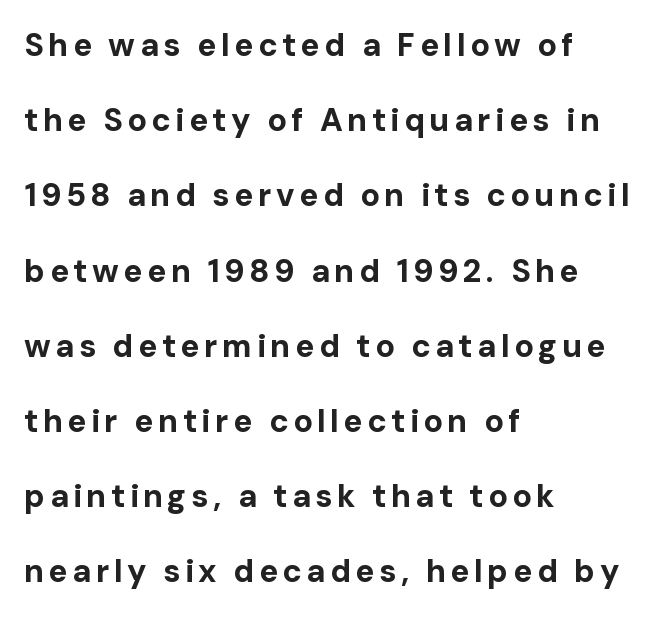
The text was rendered using a sans face with plain stroke endings. Bold? Absolutely — the strokes are thick and heavy. The rag falls on the right side of this text block. Each letter keeps its own natural width here, so spacing adapts to shape. The passage shown stacks its lines with a broad gap.
